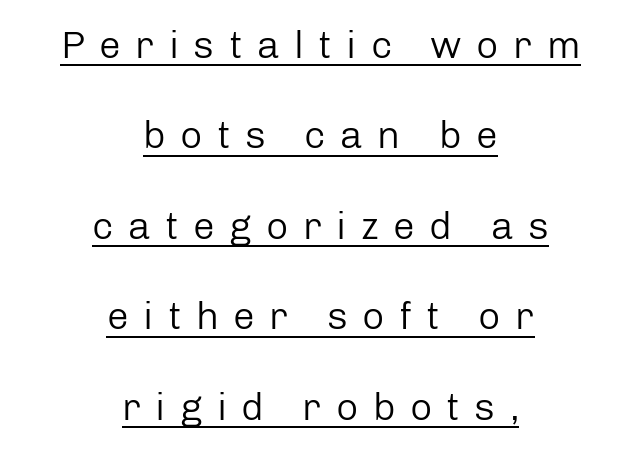
{"serif": "no", "italic": "no", "bold": "no", "weight": "regular", "width": "normal", "stroke_contrast": "low", "x_height": "medium", "monospaced": "no", "underline": "yes", "align": "center", "line_spacing": "loose", "line_spacing_ratio": 2.32, "letter_spacing": "wide", "letter_spacing_em": 0.37, "glyph_px": 39}
